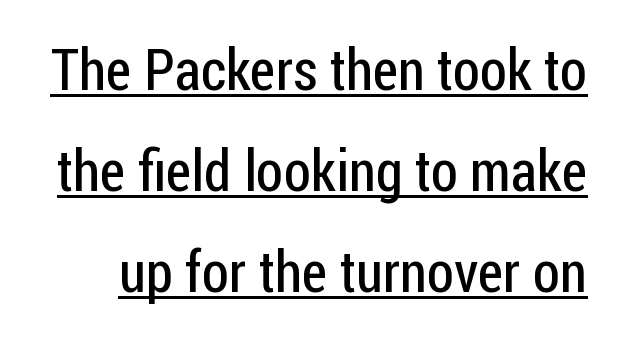
{"serif": "no", "italic": "no", "bold": "no", "weight": "regular", "width": "condensed", "stroke_contrast": "low", "x_height": "medium", "monospaced": "no", "underline": "yes", "line_spacing_ratio": 1.74, "letter_spacing": "normal", "letter_spacing_em": 0.0, "glyph_px": 58}
